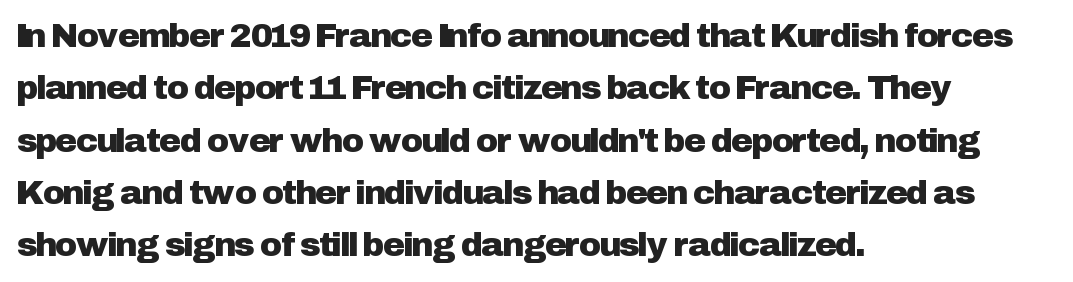
Note the varied advance widths — an 'i' is clearly narrower than an 'm'. Notice how the stems are strictly vertical — no italics here. Descender tails drop into unmarked territory. The designer left line spacing at the default. What stands out about the letter spacing? Nothing — it is the standard amount. Typeset ragged right — the left edge is the straight one.
